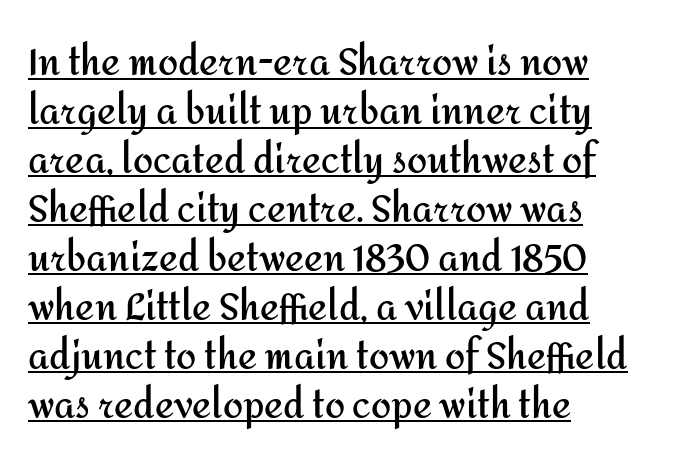
Alignment: flush left. Emphasis is given by a line drawn under the lettering. As a designer I'd log this as weight 700, bold. You could not count columns in this text — the font is proportionally spaced.
